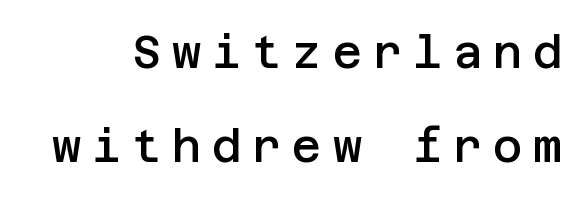
The tracking reads as deliberately expanded to a designer's eye. Does the type have serifs? No, each stem ends abruptly. The rendering uses a semibold face; strokes are thickened but not to full bold. In terms of posture, this sample is upright. No word sits above an underline.
